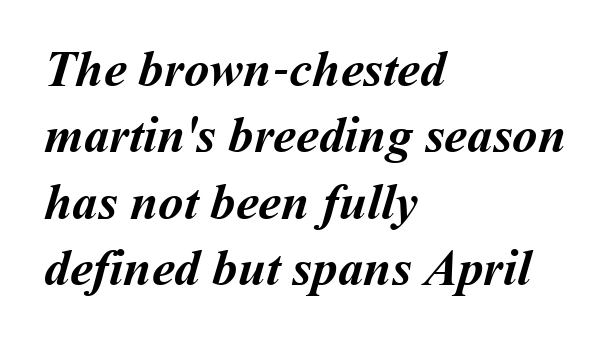
{"bold": "yes", "weight": "semibold", "width": "normal", "stroke_contrast": "medium", "x_height": "medium", "monospaced": "no", "underline": "no", "align": "left", "line_spacing": "normal", "line_spacing_ratio": 1.3, "letter_spacing": "normal", "letter_spacing_em": 0.0, "glyph_px": 51}
